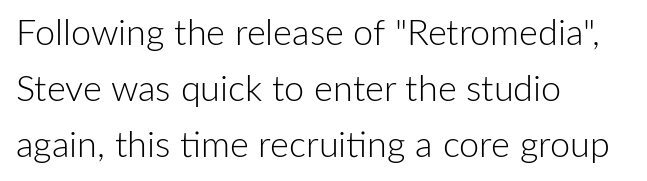
This sample has the flowing, uneven cadence of proportional lettering. In terms of letterspacing, this is plain default setting. A normal amount of white space separates one row of letters from the next. The glyphs in this specimen are sans serif. Type without underlining.
